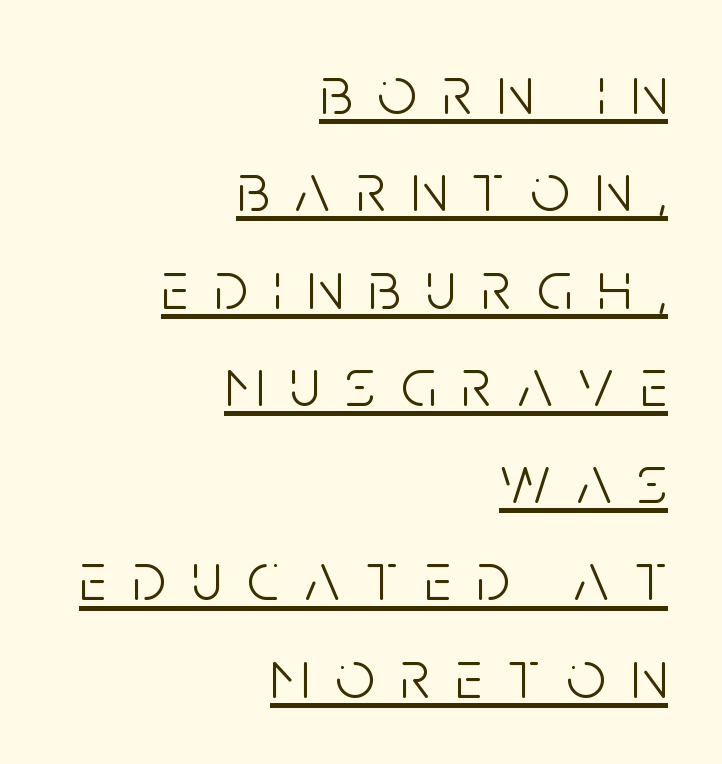
Q: Is the text bold? A: No.
Q: Is the text italic (slanted)? A: No, it is upright.
Q: Is the typeface a serif or a sans-serif typeface? A: Sans-serif.
Q: Is the text underlined? A: Yes.
Q: How is the paragraph aligned? A: Right-aligned.
Q: Is the spacing between letters normal or unusually wide? A: Unusually wide.
Q: Is the spacing between lines tight, normal or loose? A: Normal.
Q: Width (condensed, normal, or wide)? A: Condensed.
Q: Stroke contrast? A: Low.
Q: x-height? A: Large.
Q: Monospaced? A: No.
